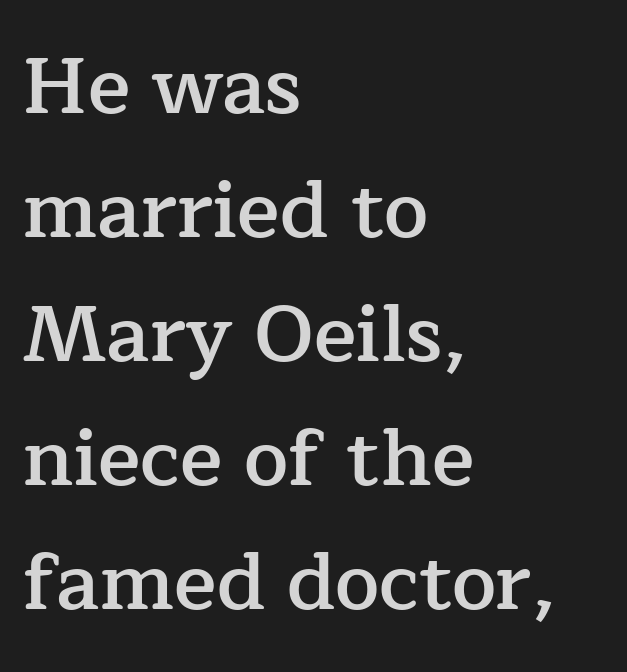
In terms of letterspacing, this is plain default setting. This is serif lettering, the kind often seen in printed books. Beneath every word, the page is bare. Vertical spacing — default.
